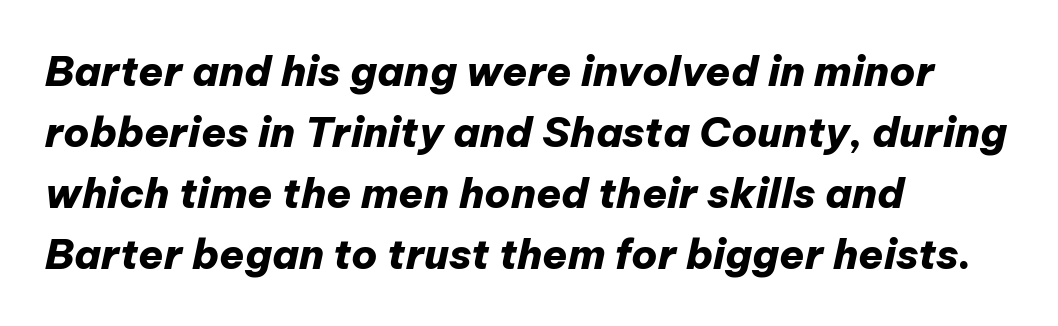
{"italic": "yes", "lean": "right", "slant_degrees": 12, "bold": "yes", "weight": "heavy", "width": "normal", "stroke_contrast": "low", "x_height": "medium", "monospaced": "no", "underline": "no", "align": "left", "line_spacing": "normal", "line_spacing_ratio": 1.49, "letter_spacing": "normal", "letter_spacing_em": 0.0, "glyph_px": 41}
